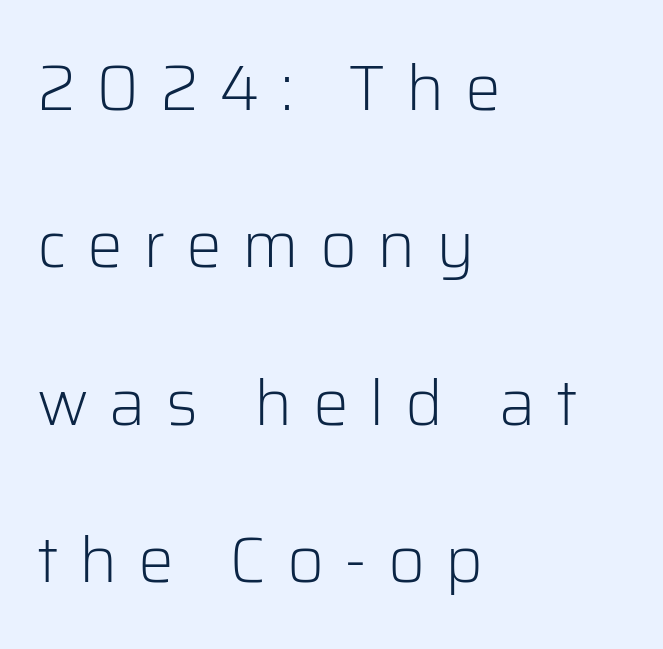
Q: Is the text bold? A: No.
Q: Is the text italic (slanted)? A: No, it is upright.
Q: Is the typeface a serif or a sans-serif typeface? A: Sans-serif.
Q: Is the text underlined? A: No.
Q: How is the paragraph aligned? A: Left-aligned.
Q: Is the spacing between letters normal or unusually wide? A: Unusually wide.
Q: Is the spacing between lines tight, normal or loose? A: Loose.
Q: Width (condensed, normal, or wide)? A: Normal.
Q: Stroke contrast? A: Low.
Q: x-height? A: Medium.
Q: Monospaced? A: No.
